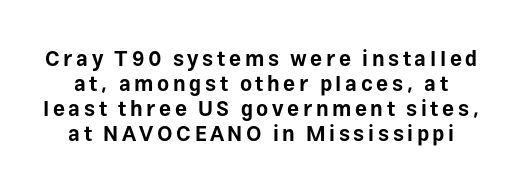
Does the lettering tilt? It doesn't — this is upright. Descender tails drop into unmarked territory. Thick stems and heavy bowls — unmistakably bold.
